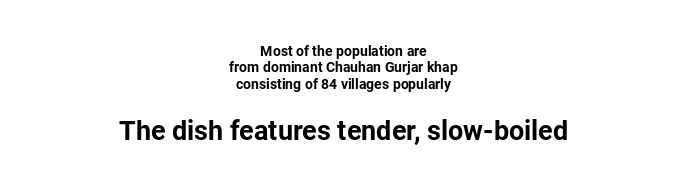
Notice how thick the strokes are: this is what a full bold looks like. The strip under each line holds only bare page. The letters stand upright; this is a roman face. Notice how the passage keeps no hard edge, just a central spine. Which of the two is more prominent by size? The second, at the bottom.
